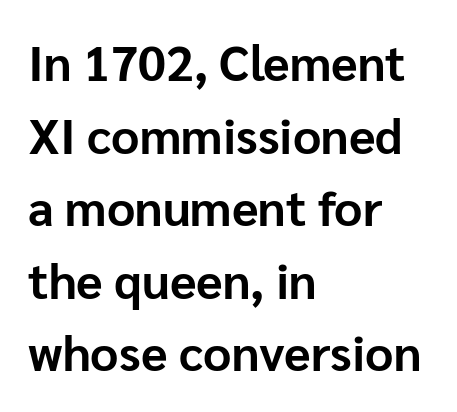
The image shows 49 px bold sans-serif type, upright; set left-aligned, normal line spacing (1.48x), normal letter spacing, not underlined; low stroke contrast and a medium x-height.
